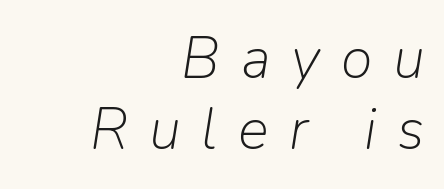
The image shows 58 px light type, italic (leaning right); set right-aligned, line spacing 1.22x, unusually wide letter spacing (+0.36 em), not underlined; low stroke contrast and a medium x-height.
